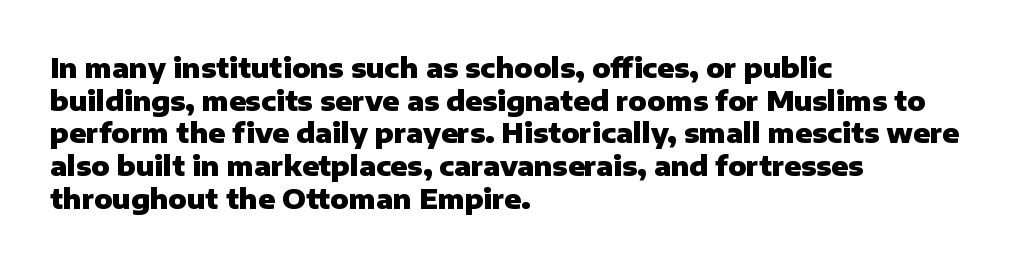
The glyphs are unaccompanied by any horizontal stroke below them. The passage shown is emphatically bold. The lettering holds an erect, upright posture throughout. Here the glyphs are tracked normally, forming tight word shapes.
